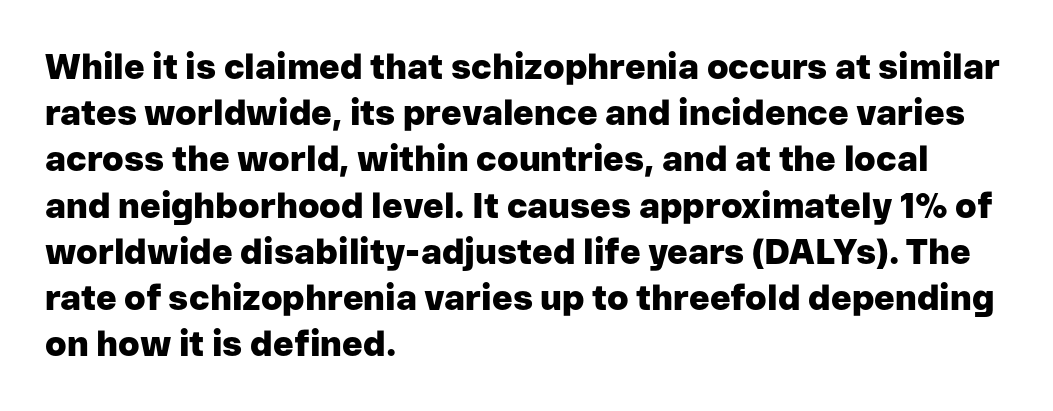
Q: Is the text bold? A: Yes.
Q: Is the text italic (slanted)? A: No, it is upright.
Q: Is the typeface a serif or a sans-serif typeface? A: Sans-serif.
Q: Is the text underlined? A: No.
Q: How is the paragraph aligned? A: Left-aligned.
Q: Is the spacing between letters normal or unusually wide? A: Normal.
Q: Is the spacing between lines tight, normal or loose? A: Normal.
Q: Width (condensed, normal, or wide)? A: Normal.
Q: Stroke contrast? A: Low.
Q: x-height? A: Medium.
Q: Monospaced? A: No.
